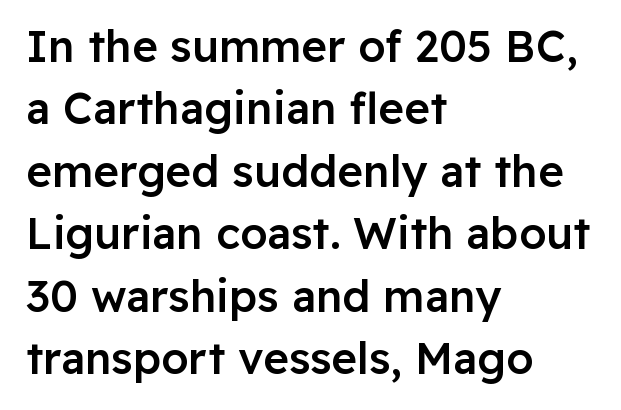
Q: Is the text bold? A: Semi-bold.
Q: Is the text italic (slanted)? A: No, it is upright.
Q: Is the typeface a serif or a sans-serif typeface? A: Sans-serif.
Q: Is the text underlined? A: No.
Q: How is the paragraph aligned? A: Left-aligned.
Q: Is the spacing between letters normal or unusually wide? A: Normal.
Q: Is the spacing between lines tight, normal or loose? A: Normal.
Q: Width (condensed, normal, or wide)? A: Normal.
Q: Stroke contrast? A: Low.
Q: x-height? A: Medium.
Q: Monospaced? A: No.
